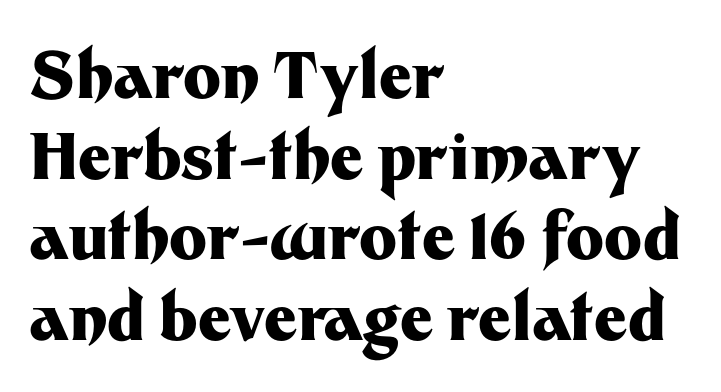
{"serif": "no", "italic": "no", "bold": "yes", "weight": "heavy", "width": "normal", "stroke_contrast": "medium", "x_height": "medium", "monospaced": "no", "underline": "no", "align": "left", "line_spacing": "normal", "line_spacing_ratio": 1.26, "letter_spacing": "normal", "letter_spacing_em": 0.0, "glyph_px": 64}
